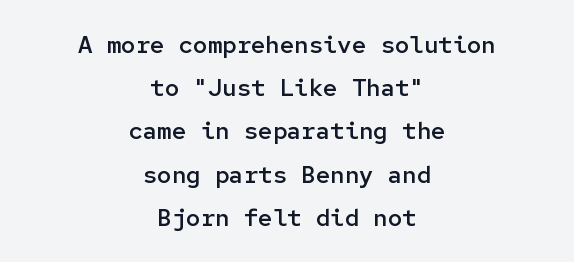
The image shows 24 px text type, upright; set centered, line spacing 1.8x, normal letter spacing, not underlined.
